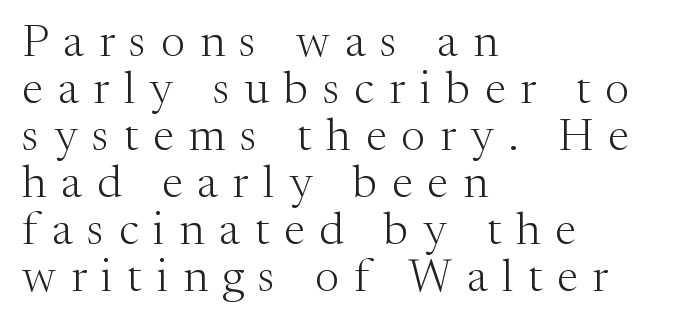
The image shows 46 px light serif type, upright; set left-aligned, tight line spacing (1.02x), unusually wide letter spacing (+0.32 em), not underlined; medium stroke contrast and a medium x-height.
